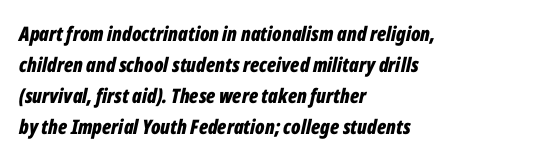
Q: Is the text bold? A: Yes.
Q: Is the text italic (slanted)? A: Yes, it leans right by about 12 degrees.
Q: Is the text underlined? A: No.
Q: How is the paragraph aligned? A: Left-aligned.
Q: Is the spacing between letters normal or unusually wide? A: Normal.
Q: Is the spacing between lines tight, normal or loose? A: Normal.
